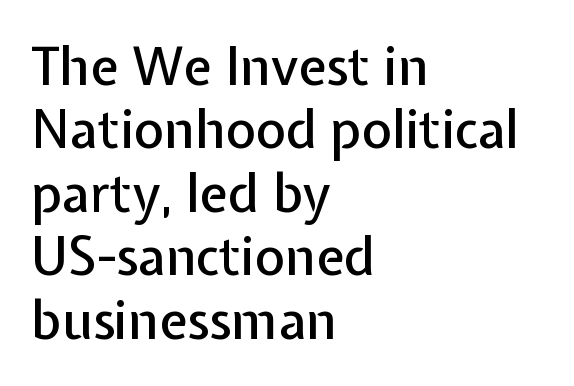
The setting favours the left margin, as ordinary paragraphs usually do. This rendering employs a face without finishing strokes, i.e., a sans-serif. Inter-character spacing is left at the font's built-in metrics. No word sits above an underline.
